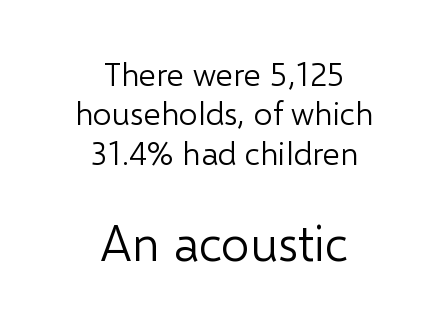
{"serif": "no", "italic": "no", "bold": "no", "weight": "light", "width": "normal", "stroke_contrast": "low", "x_height": "medium", "monospaced": "no", "underline": "no", "align": "center", "line_spacing_ratio": 1.19, "letter_spacing": "normal", "letter_spacing_em": 0.0, "larger_block": "second", "size_ratio": 1.52, "glyph_px": 50}
